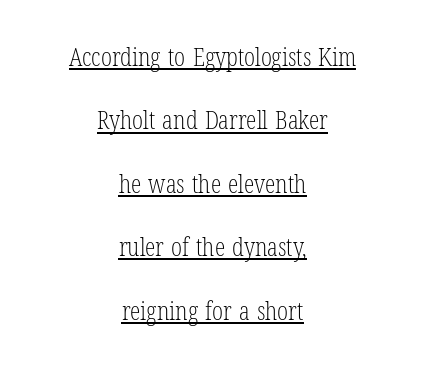
{"italic": "no", "bold": "no", "underline": "yes", "align": "center", "line_spacing": "loose", "line_spacing_ratio": 2.44, "letter_spacing": "normal", "letter_spacing_em": 0.0, "glyph_px": 26}
